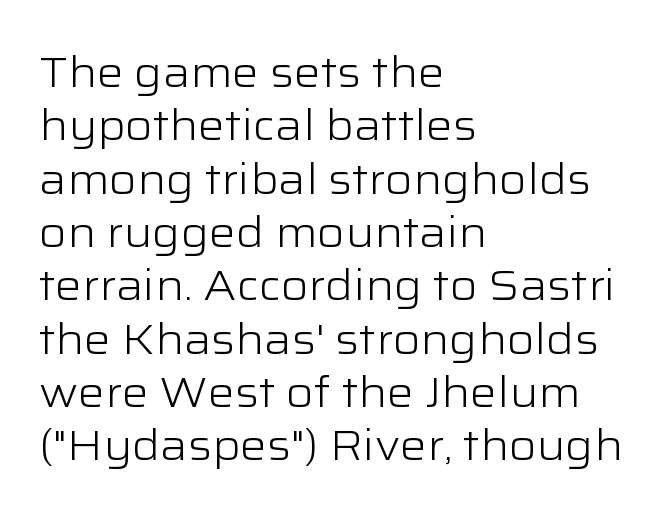
Does the lettering tilt? It doesn't — this is upright. These lines sit exactly where default settings would place them. These glyphs show unthickened strokes, regular width or finer. The compositor pushed each line to the left boundary. The letters advance in unequal steps, a hallmark of proportional type.
